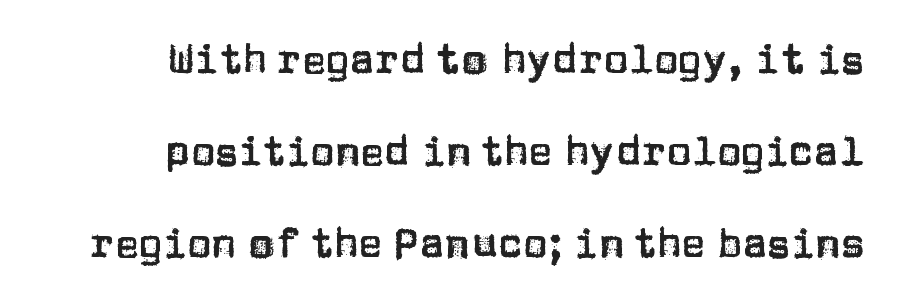
Q: Is the text italic (slanted)? A: No, it is upright.
Q: Is the typeface a serif or a sans-serif typeface? A: Sans-serif.
Q: Is the text underlined? A: No.
Q: How is the paragraph aligned? A: Right-aligned.
Q: Is the spacing between letters normal or unusually wide? A: Normal.
Q: Is the spacing between lines tight, normal or loose? A: Loose.
Q: Width (condensed, normal, or wide)? A: Normal.
Q: Stroke contrast? A: Low.
Q: x-height? A: Large.
Q: Monospaced? A: No.
